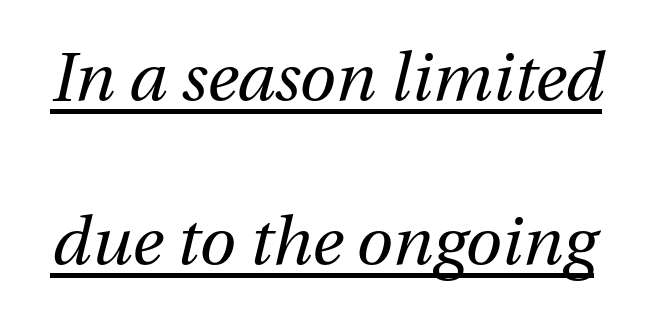
The image shows 66 px regular-weight type, italic (leaning right); set loose line spacing (2.48x), normal letter spacing, underlined; medium stroke contrast and a medium x-height.
